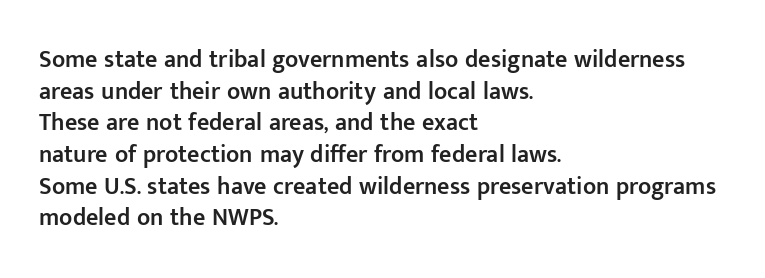
Q: Is the text bold? A: Semi-bold.
Q: Is the text italic (slanted)? A: No, it is upright.
Q: Is the text underlined? A: No.
Q: How is the paragraph aligned? A: Left-aligned.
Q: Is the spacing between letters normal or unusually wide? A: Normal.
Q: Is the spacing between lines tight, normal or loose? A: Normal.
